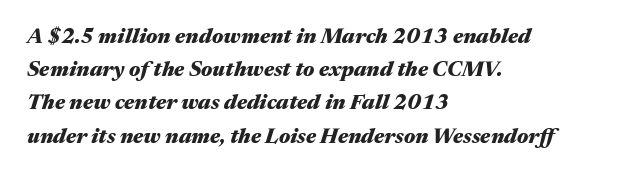
Q: Is the text bold? A: Yes.
Q: Is the text italic (slanted)? A: Yes, it leans right by about 17 degrees.
Q: Is the text underlined? A: No.
Q: How is the paragraph aligned? A: Left-aligned.
Q: Is the spacing between letters normal or unusually wide? A: Normal.
Q: Is the spacing between lines tight, normal or loose? A: Normal.
